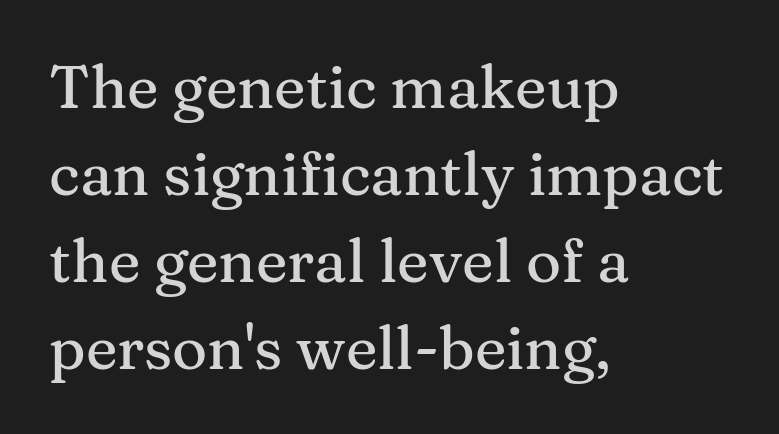
{"serif": "yes", "italic": "no", "width": "normal", "stroke_contrast": "medium", "x_height": "medium", "monospaced": "no", "underline": "no", "align": "left", "line_spacing": "normal", "line_spacing_ratio": 1.45, "letter_spacing": "normal", "letter_spacing_em": 0.0, "glyph_px": 60}
